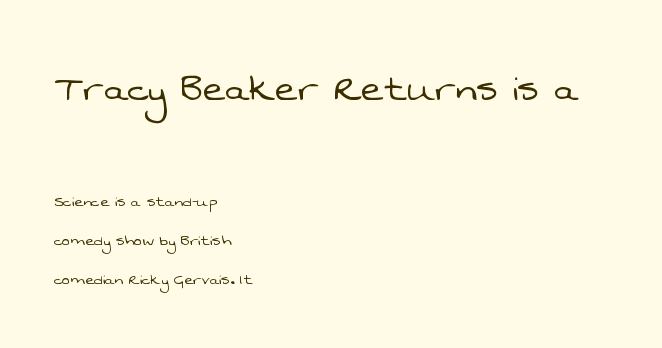
The image shows 47 px light sans-serif type; set left-aligned, loose line spacing (2.04x), normal letter spacing, not underlined; the first (top) block is 2.47x larger; low stroke contrast and a medium x-height.
